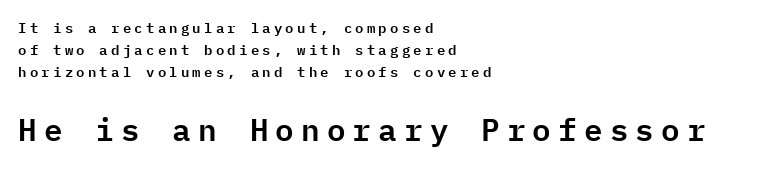
{"serif": "no", "italic": "no", "width": "normal", "stroke_contrast": "low", "x_height": "medium", "monospaced": "yes", "underline": "no", "align": "left", "line_spacing": "normal", "line_spacing_ratio": 1.58, "letter_spacing": "wide", "letter_spacing_em": 0.23, "larger_block": "second", "size_ratio": 2.21, "glyph_px": 31}
